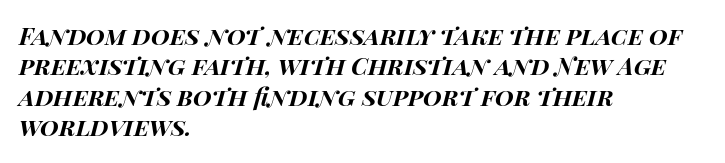
The image shows 24 px bold type, italic (leaning right); set left-aligned, normal line spacing (1.27x), normal letter spacing, not underlined.
